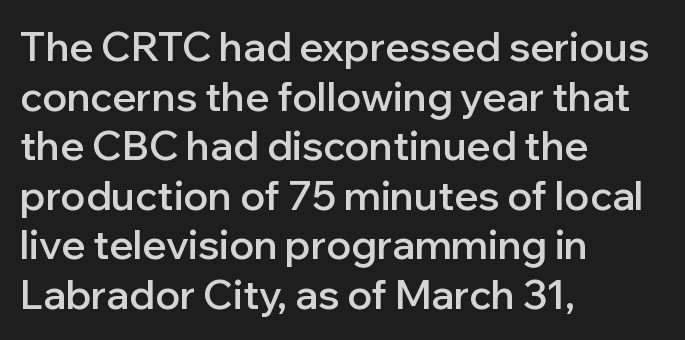
Q: Is the text bold? A: Semi-bold.
Q: Is the text italic (slanted)? A: No, it is upright.
Q: Is the typeface a serif or a sans-serif typeface? A: Sans-serif.
Q: Is the text underlined? A: No.
Q: How is the paragraph aligned? A: Left-aligned.
Q: Is the spacing between letters normal or unusually wide? A: Normal.
Q: Width (condensed, normal, or wide)? A: Normal.
Q: Stroke contrast? A: Low.
Q: x-height? A: Medium.
Q: Monospaced? A: No.
